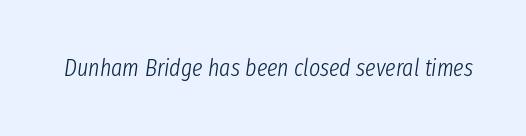
The image shows 24 px text type, italic (leaning right); set normal letter spacing, not underlined.
